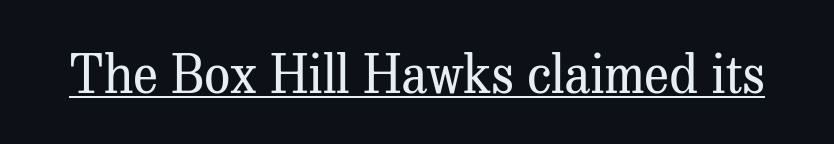
Q: Is the text bold? A: No.
Q: Is the text italic (slanted)? A: No, it is upright.
Q: Is the typeface a serif or a sans-serif typeface? A: Serif.
Q: Is the text underlined? A: Yes.
Q: Is the spacing between letters normal or unusually wide? A: Normal.
Q: Width (condensed, normal, or wide)? A: Normal.
Q: Stroke contrast? A: Medium.
Q: x-height? A: Medium.
Q: Monospaced? A: No.
